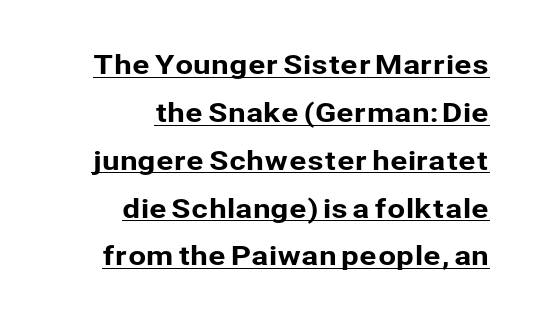
Q: Is the text italic (slanted)? A: No, it is upright.
Q: Is the text underlined? A: Yes.
Q: How is the paragraph aligned? A: Right-aligned.
Q: Is the spacing between letters normal or unusually wide? A: Normal.
